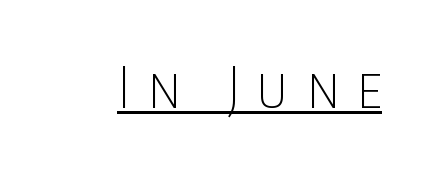
Q: Is the text bold? A: No.
Q: Is the text italic (slanted)? A: No, it is upright.
Q: Is the typeface a serif or a sans-serif typeface? A: Sans-serif.
Q: Is the text underlined? A: Yes.
Q: Is the spacing between letters normal or unusually wide? A: Unusually wide.
Q: Width (condensed, normal, or wide)? A: Condensed.
Q: Stroke contrast? A: Low.
Q: x-height? A: Large.
Q: Monospaced? A: No.
